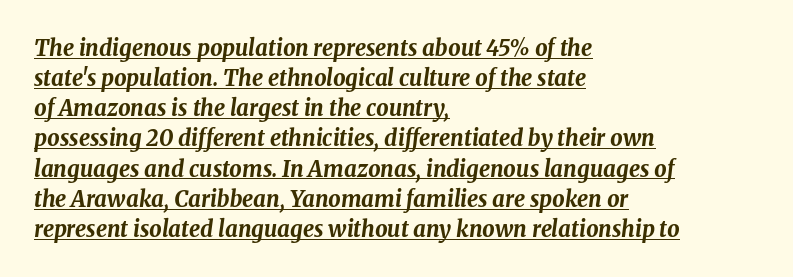
{"italic": "yes", "lean": "right", "slant_degrees": 8, "bold": "yes", "underline": "yes", "align": "left", "line_spacing": "normal", "line_spacing_ratio": 1.37, "letter_spacing": "normal", "letter_spacing_em": 0.0, "glyph_px": 22}
